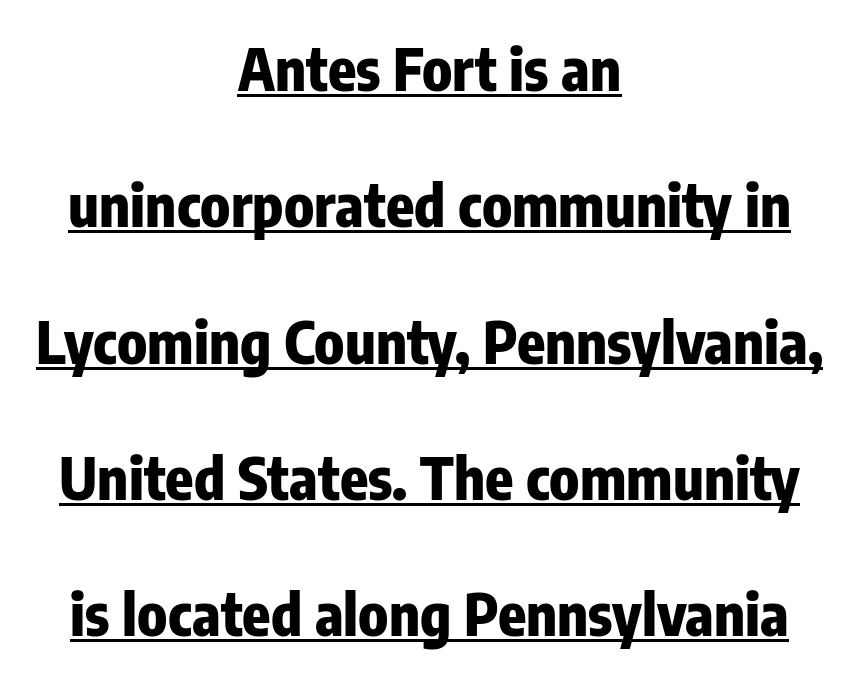
The image shows 58 px heavy, condensed sans-serif type, upright; set centered, loose line spacing (2.35x), normal letter spacing, underlined; low stroke contrast and a medium x-height.
